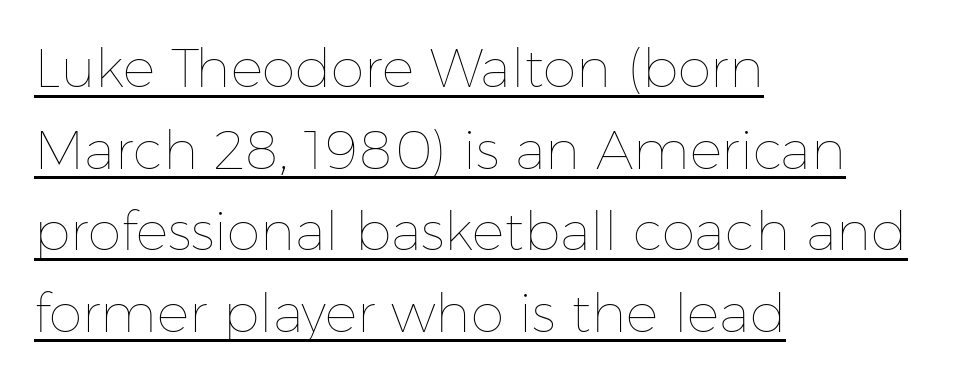
Q: Is the text bold? A: No.
Q: Is the text italic (slanted)? A: No, it is upright.
Q: Is the text underlined? A: Yes.
Q: How is the paragraph aligned? A: Left-aligned.
Q: Is the spacing between letters normal or unusually wide? A: Normal.
Q: Is the spacing between lines tight, normal or loose? A: Normal.
Q: Width (condensed, normal, or wide)? A: Normal.
Q: Stroke contrast? A: Low.
Q: x-height? A: Medium.
Q: Monospaced? A: No.
